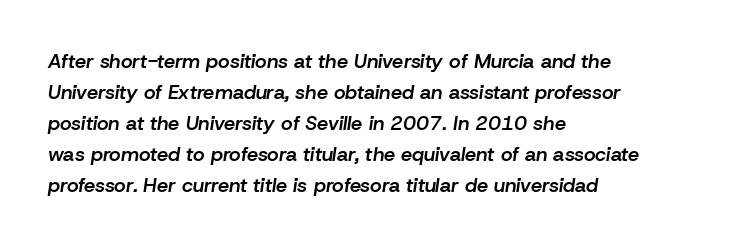
{"italic": "yes", "lean": "right", "slant_degrees": 8, "bold": "semi", "underline": "no", "align": "left", "line_spacing": "normal", "line_spacing_ratio": 1.55, "letter_spacing": "normal", "letter_spacing_em": 0.0, "glyph_px": 20}
